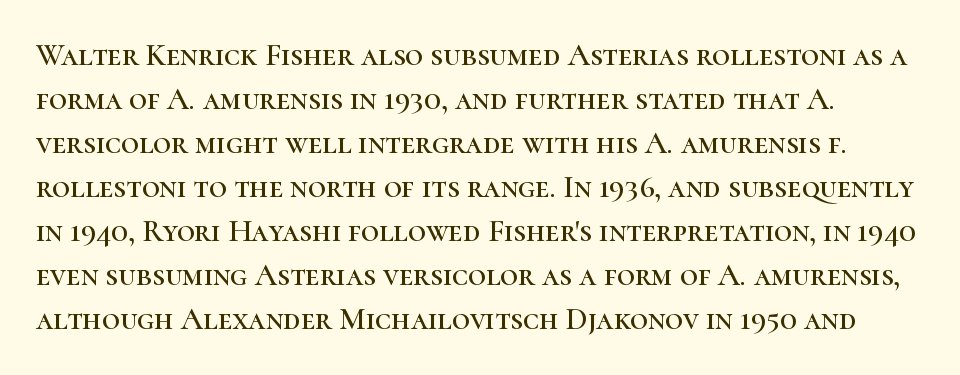
The image shows 31 px serif type, upright; set normal line spacing (1.42x), normal letter spacing, not underlined; high stroke contrast and a medium x-height.
